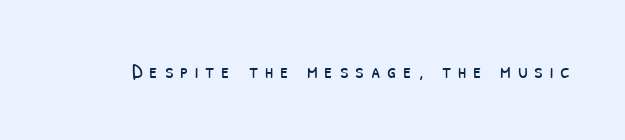
Vertical stems look standard width or narrower in stroke. Each row of text sits above clean, open space. Compared with typical body copy, the letter spacing here is much looser.
